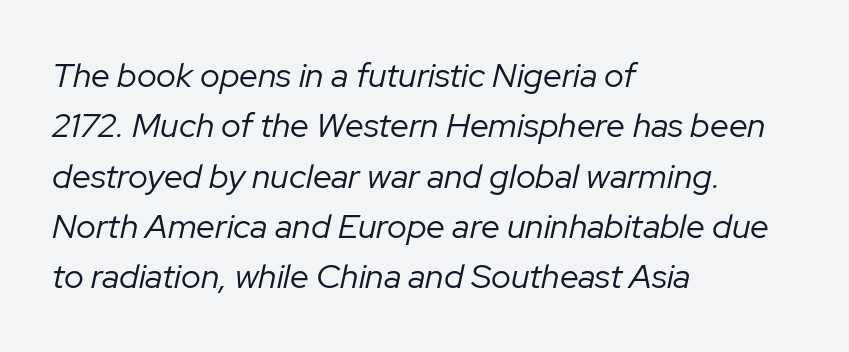
The image shows 34 px regular-weight type, italic (leaning right); set left-aligned, normal line spacing (1.48x), normal letter spacing, not underlined; low stroke contrast and a medium x-height.
